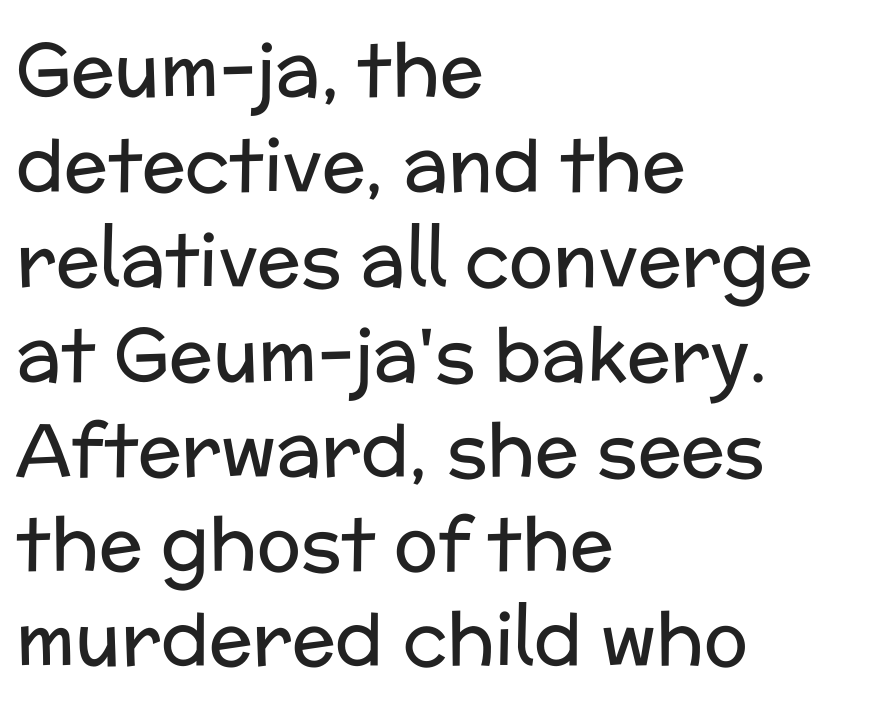
The image shows 73 px regular-weight sans-serif type, upright; set left-aligned, normal line spacing (1.3x), normal letter spacing, not underlined; low stroke contrast and a medium x-height.
